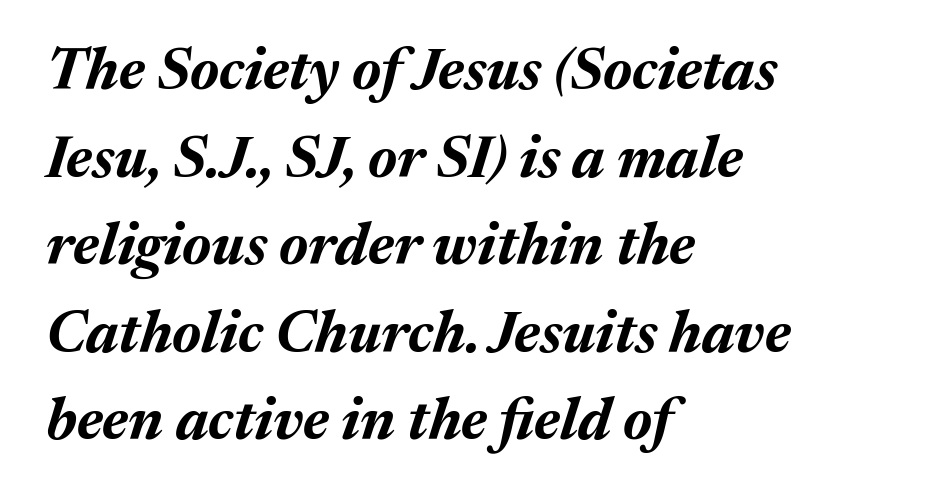
Does the copy run flush right? No — it runs flush left. Evenly set lines give the paragraph a standard silhouette. The passage shown is not underscored anywhere. If you drew a line through each stem, it would be angled. No extra tracking has been applied to these lines.
